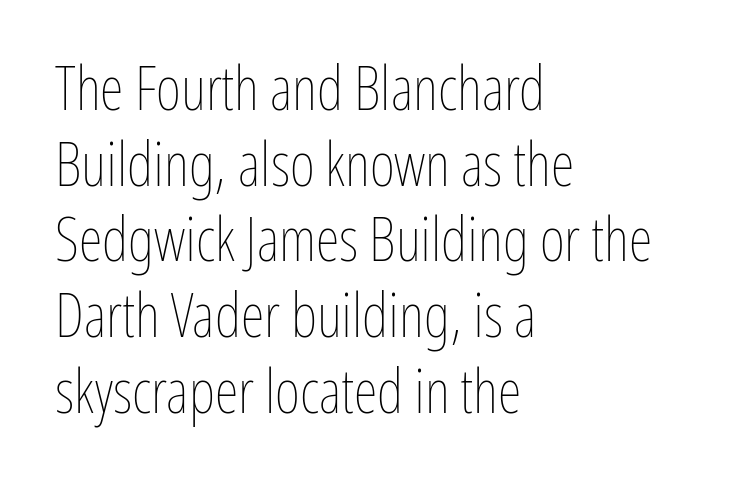
The image shows 61 px thin, condensed type, upright; set left-aligned, line spacing 1.24x, normal letter spacing, not underlined; low stroke contrast and a medium x-height.
